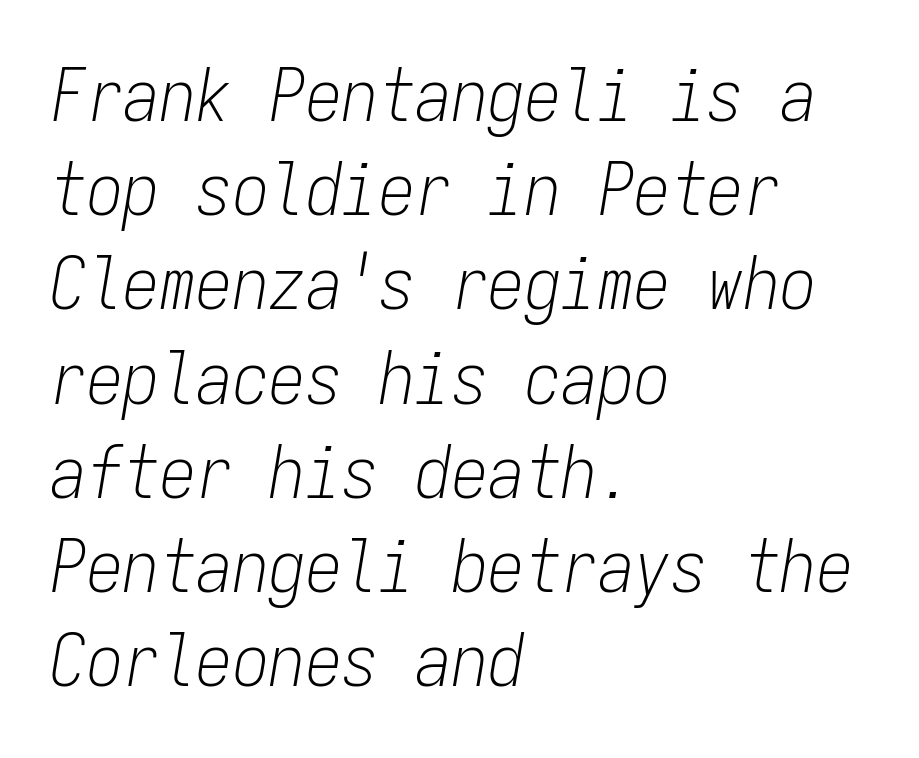
The image shows 73 px light, condensed type, italic (leaning right), monospaced; set left-aligned, normal line spacing (1.29x), normal letter spacing, not underlined; low stroke contrast and a medium x-height.
